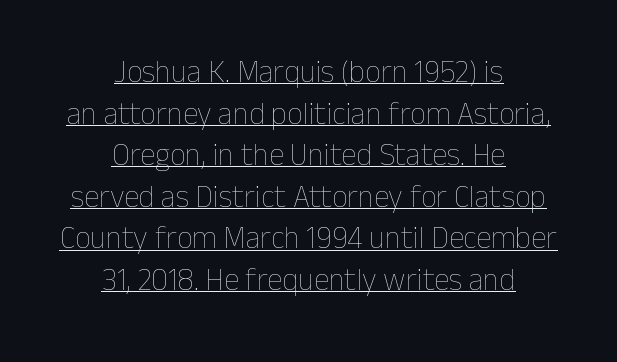
Q: Is the text bold? A: No.
Q: Is the text italic (slanted)? A: No, it is upright.
Q: Is the text underlined? A: Yes.
Q: How is the paragraph aligned? A: Centered.
Q: Is the spacing between letters normal or unusually wide? A: Normal.
Q: Is the spacing between lines tight, normal or loose? A: Normal.
Q: Width (condensed, normal, or wide)? A: Normal.
Q: Stroke contrast? A: Low.
Q: x-height? A: Medium.
Q: Monospaced? A: No.
